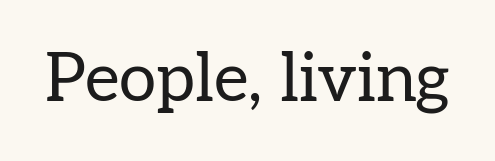
The image shows 67 px regular-weight serif type, upright; set normal letter spacing, not underlined; low stroke contrast and a medium x-height.
